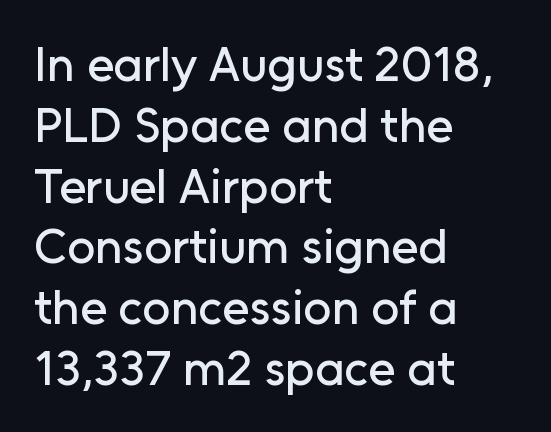
Q: Is the text italic (slanted)? A: No, it is upright.
Q: Is the typeface a serif or a sans-serif typeface? A: Sans-serif.
Q: Is the text underlined? A: No.
Q: How is the paragraph aligned? A: Left-aligned.
Q: Is the spacing between letters normal or unusually wide? A: Normal.
Q: Width (condensed, normal, or wide)? A: Normal.
Q: Stroke contrast? A: Low.
Q: x-height? A: Medium.
Q: Monospaced? A: No.
